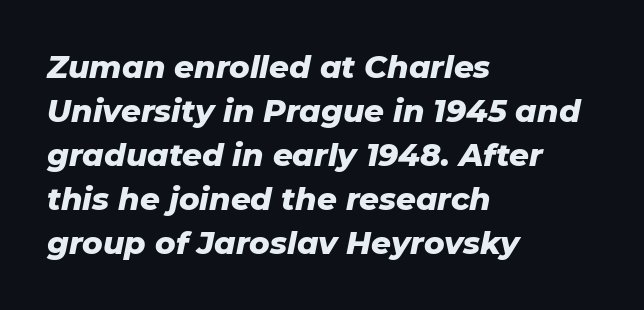
Q: Is the text bold? A: Yes.
Q: Is the text italic (slanted)? A: Yes, it leans right by about 11 degrees.
Q: Is the text underlined? A: No.
Q: How is the paragraph aligned? A: Left-aligned.
Q: Is the spacing between letters normal or unusually wide? A: Normal.
Q: Is the spacing between lines tight, normal or loose? A: Normal.
Q: Width (condensed, normal, or wide)? A: Normal.
Q: Stroke contrast? A: Low.
Q: x-height? A: Medium.
Q: Monospaced? A: No.
